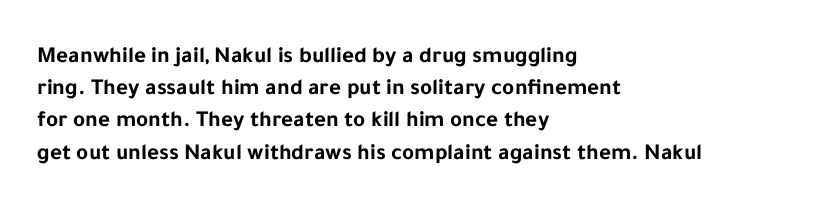
{"italic": "no", "bold": "yes", "underline": "no", "align": "left", "line_spacing": "normal", "line_spacing_ratio": 1.4, "letter_spacing": "normal", "letter_spacing_em": 0.0, "glyph_px": 23}
